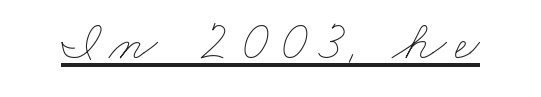
Q: Is the text bold? A: No.
Q: Is the text underlined? A: Yes.
Q: Width (condensed, normal, or wide)? A: Wide.
Q: Stroke contrast? A: Low.
Q: x-height? A: Small.
Q: Monospaced? A: No.
